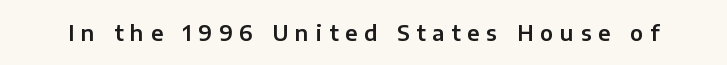
The image shows 21 px text type, upright; set unusually wide letter spacing (+0.33 em), not underlined.
